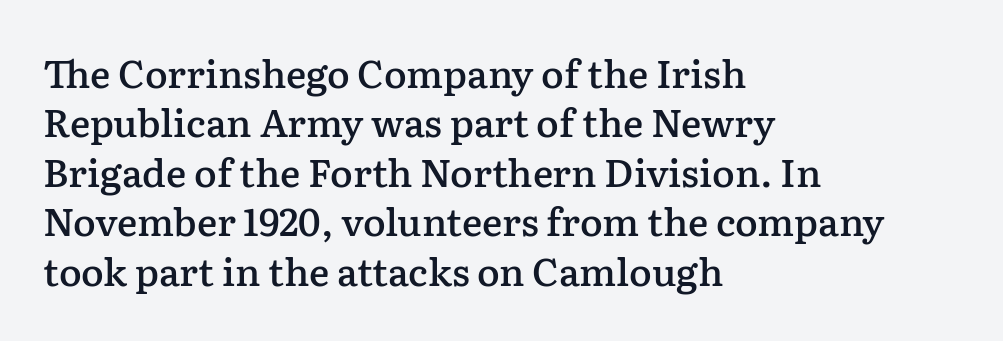
Q: Is the text bold? A: Semi-bold.
Q: Is the text italic (slanted)? A: No, it is upright.
Q: Is the typeface a serif or a sans-serif typeface? A: Serif.
Q: Is the text underlined? A: No.
Q: How is the paragraph aligned? A: Left-aligned.
Q: Is the spacing between letters normal or unusually wide? A: Normal.
Q: Is the spacing between lines tight, normal or loose? A: Normal.
Q: Width (condensed, normal, or wide)? A: Normal.
Q: Stroke contrast? A: Low.
Q: x-height? A: Medium.
Q: Monospaced? A: No.
